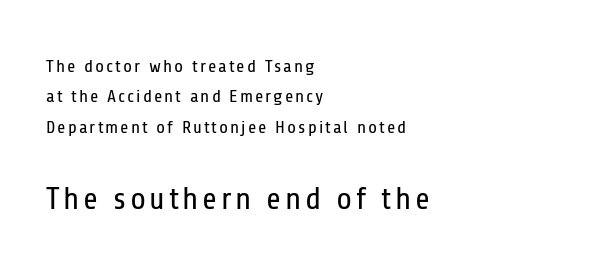
The image shows 32 px regular-weight, condensed sans-serif type, upright; set left-aligned, normal line spacing (1.69x), not underlined; the second (bottom) block is 1.78x larger; low stroke contrast and a medium x-height.
